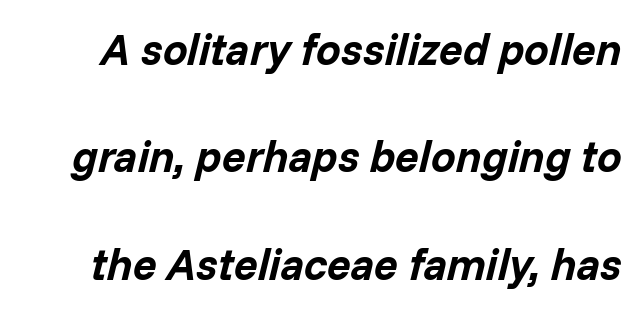
{"italic": "yes", "lean": "right", "slant_degrees": 14, "bold": "yes", "weight": "bold", "width": "normal", "stroke_contrast": "low", "x_height": "medium", "monospaced": "no", "underline": "no", "line_spacing": "loose", "line_spacing_ratio": 2.44, "letter_spacing": "normal", "letter_spacing_em": 0.0, "glyph_px": 44}
